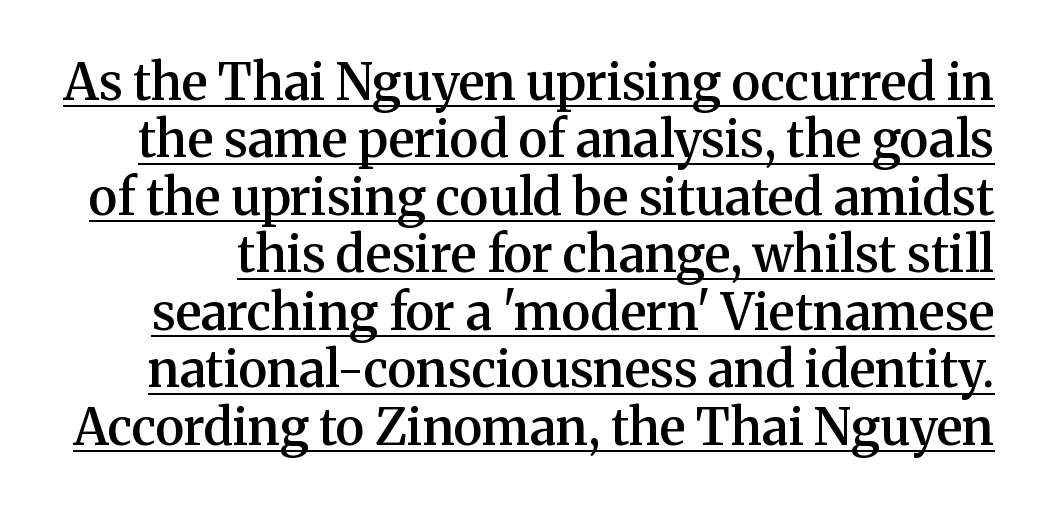
Q: Is the text bold? A: Semi-bold.
Q: Is the text italic (slanted)? A: No, it is upright.
Q: Is the typeface a serif or a sans-serif typeface? A: Serif.
Q: Is the text underlined? A: Yes.
Q: Is the spacing between letters normal or unusually wide? A: Normal.
Q: Is the spacing between lines tight, normal or loose? A: Tight.
Q: Width (condensed, normal, or wide)? A: Normal.
Q: Stroke contrast? A: Medium.
Q: x-height? A: Medium.
Q: Monospaced? A: No.
